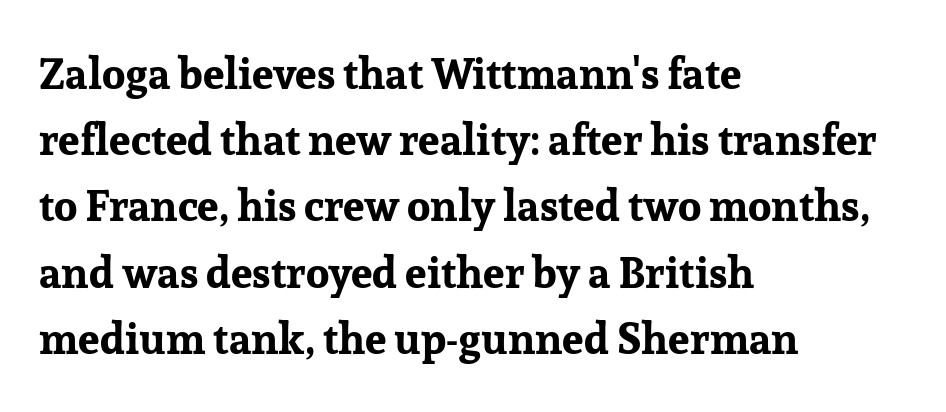
The image shows 43 px bold serif type, upright; set left-aligned, normal line spacing (1.54x), normal letter spacing, not underlined; low stroke contrast and a medium x-height.
